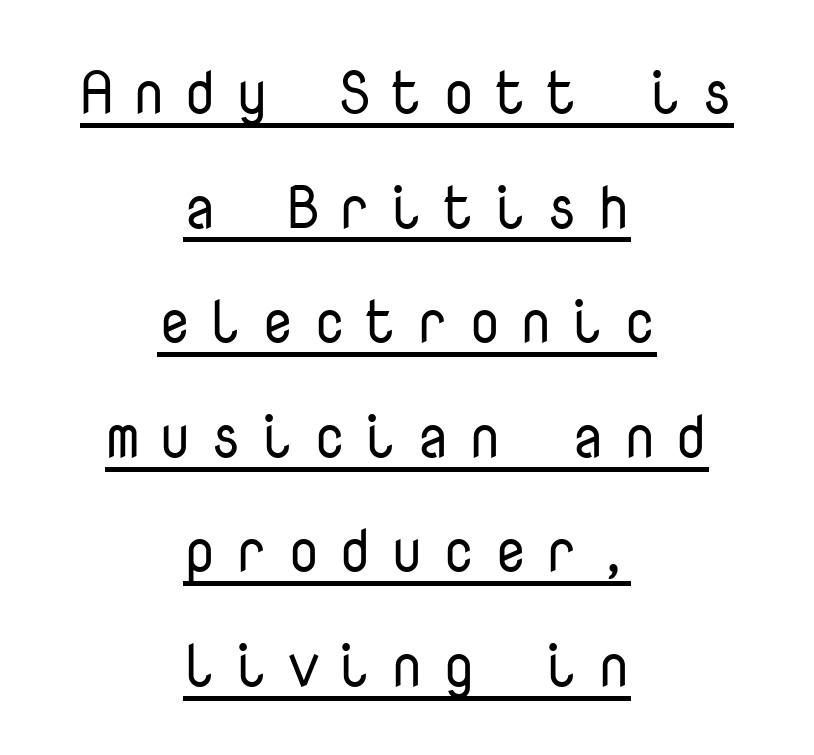
Line spacing here is loose. You could count columns in this text — the font is strictly monospaced. Caption: lettering with a line underneath. The axis of the letterforms is exactly vertical.
